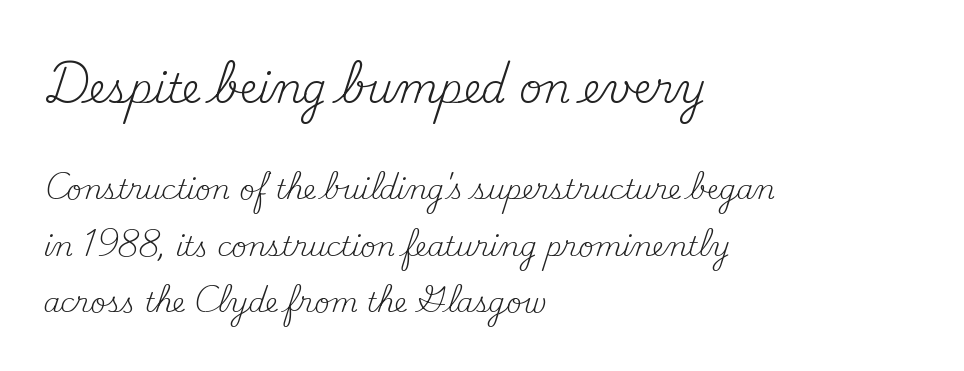
{"serif": "yes", "bold": "no", "weight": "regular", "width": "normal", "stroke_contrast": "medium", "x_height": "small", "monospaced": "no", "underline": "no", "align": "left", "line_spacing": "loose", "line_spacing_ratio": 2.1, "letter_spacing": "normal", "letter_spacing_em": 0.0, "larger_block": "first", "size_ratio": 1.48, "glyph_px": 40}
